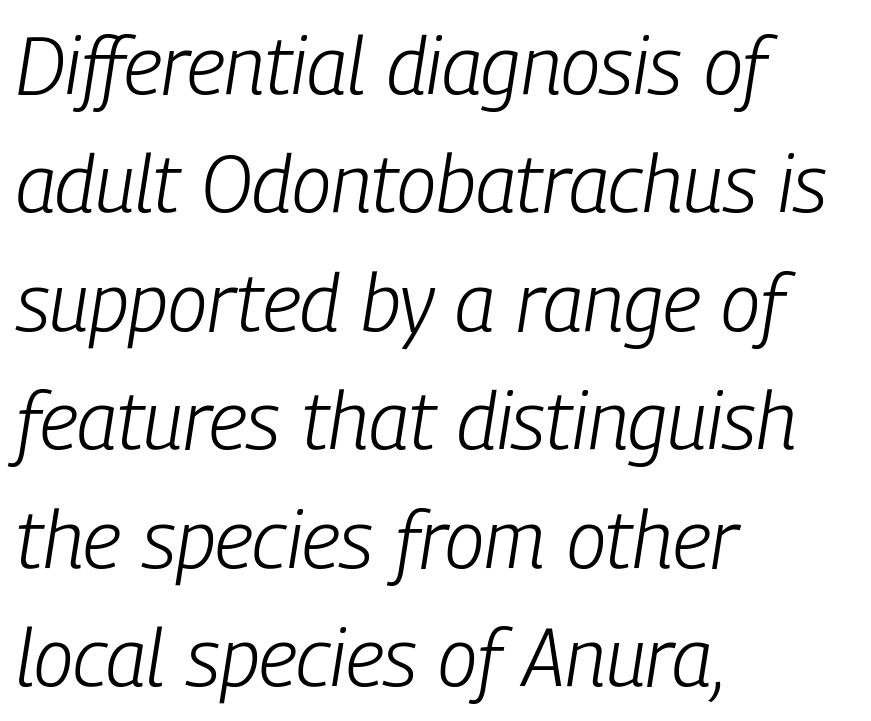
The image shows 80 px light, condensed type, italic (leaning right); set left-aligned, normal line spacing (1.48x), normal letter spacing, not underlined; low stroke contrast and a medium x-height.
